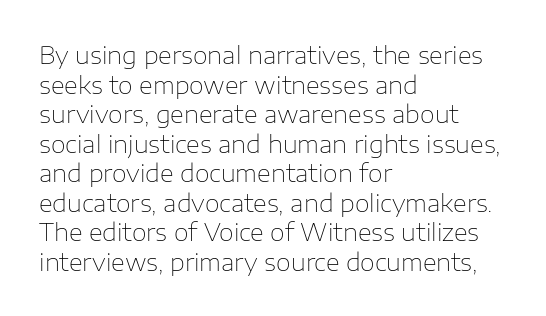
Words appear dense and cohesive because spacing is normal. Stem width sits at or under what a default text font uses. Honestly, there is no underline to notice here at all. The lettering stays uniformly vertical, giving the passage a roman look.
